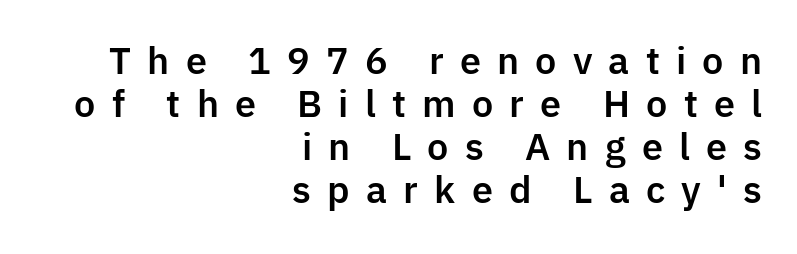
Q: Is the text italic (slanted)? A: No, it is upright.
Q: Is the typeface a serif or a sans-serif typeface? A: Sans-serif.
Q: Is the text underlined? A: No.
Q: How is the paragraph aligned? A: Right-aligned.
Q: Is the spacing between letters normal or unusually wide? A: Unusually wide.
Q: Width (condensed, normal, or wide)? A: Normal.
Q: Stroke contrast? A: Low.
Q: x-height? A: Medium.
Q: Monospaced? A: No.
